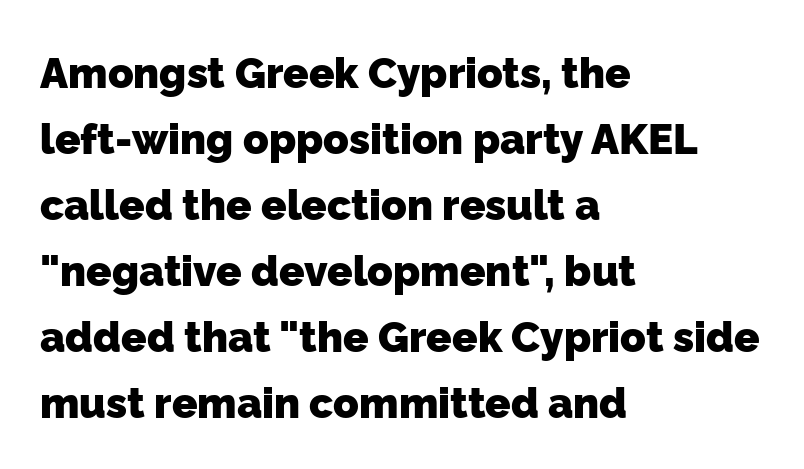
{"serif": "no", "bold": "yes", "weight": "heavy", "width": "normal", "stroke_contrast": "low", "x_height": "medium", "monospaced": "no", "underline": "no", "align": "left", "line_spacing": "normal", "line_spacing_ratio": 1.57, "letter_spacing": "normal", "letter_spacing_em": 0.0, "glyph_px": 42}
